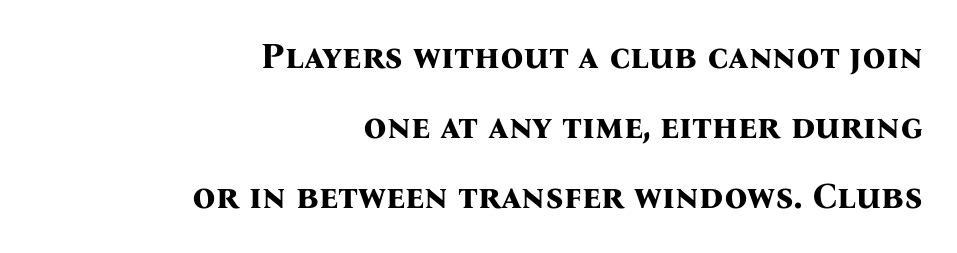
Note the varied advance widths — an 'i' is clearly narrower than an 'm'. Quick note: interline space is abundant. This rendering uses right alignment, leaving the left contour irregular. Tall strokes in this sample are plumb rather than angled.
